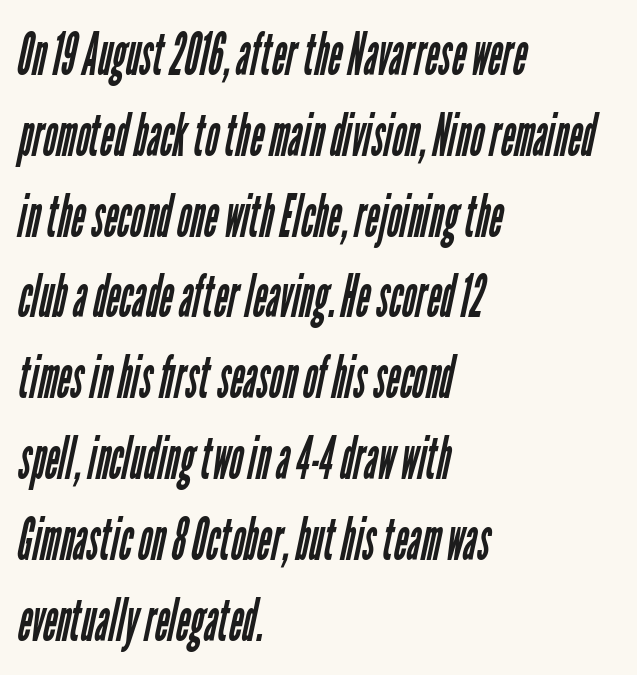
A classic flush-left, rag-right setting is used for this passage. Looks like regular typesetting: each glyph gets only the width it needs. The glyphs in this specimen are sans serif. The lines sit at an ordinary, default distance from one another. The letterforms sit shoulder to shoulder at normal distance. Is the stroke heavy? The answer is a plain regular-or-lighter.
